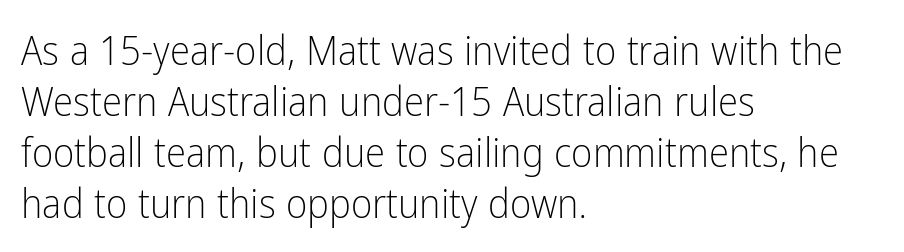
{"serif": "no", "italic": "no", "bold": "no", "weight": "light", "width": "condensed", "stroke_contrast": "low", "x_height": "medium", "monospaced": "no", "underline": "no", "align": "left", "line_spacing_ratio": 1.24, "letter_spacing": "normal", "letter_spacing_em": 0.0, "glyph_px": 41}
